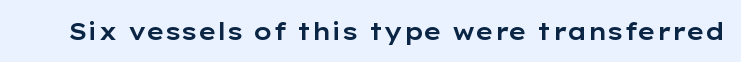
Q: Is the text italic (slanted)? A: No, it is upright.
Q: Is the text underlined? A: No.
Q: Is the spacing between letters normal or unusually wide? A: Normal.
